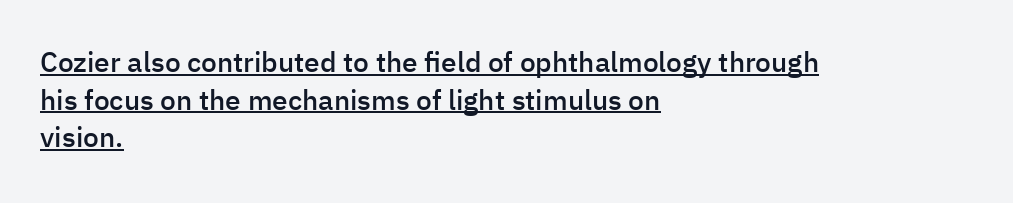
How heavy is the stroke? Medium-heavy — a semibold, shy of bold. A continuous stroke trails under the words, as in a hyperlink. How are the letters spaced? Ordinarily, with no added tracking. Looks like regular typesetting: each glyph gets only the width it needs. You can tell it's not italic because the verticals are truly vertical.
